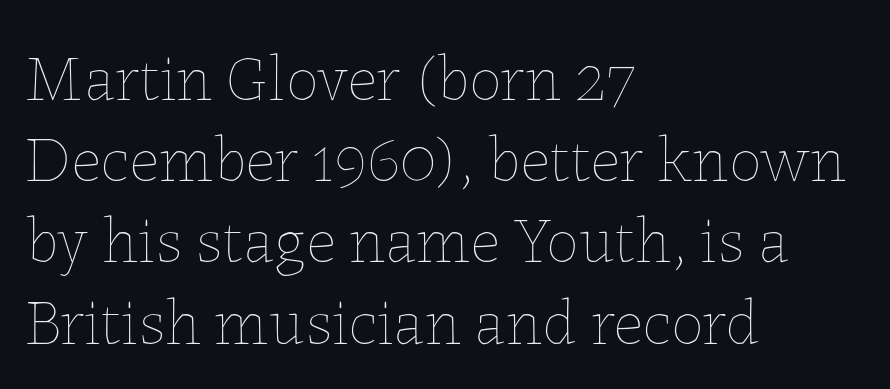
{"italic": "no", "bold": "no", "weight": "thin", "width": "normal", "stroke_contrast": "low", "x_height": "medium", "monospaced": "no", "underline": "no", "align": "left", "line_spacing": "normal", "line_spacing_ratio": 1.25, "letter_spacing": "normal", "letter_spacing_em": 0.0, "glyph_px": 65}
